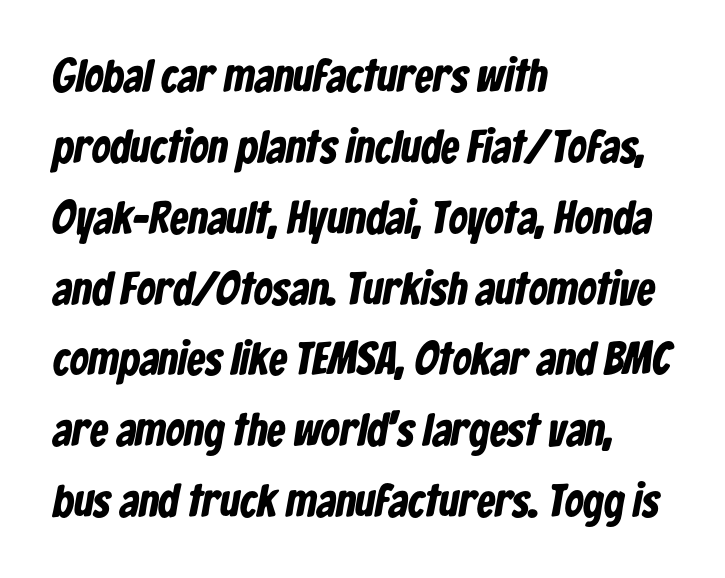
Q: Is the text bold? A: Yes.
Q: Is the typeface a serif or a sans-serif typeface? A: Sans-serif.
Q: Is the text underlined? A: No.
Q: How is the paragraph aligned? A: Left-aligned.
Q: Is the spacing between letters normal or unusually wide? A: Normal.
Q: Is the spacing between lines tight, normal or loose? A: Normal.
Q: Width (condensed, normal, or wide)? A: Condensed.
Q: Stroke contrast? A: Low.
Q: x-height? A: Medium.
Q: Monospaced? A: No.
